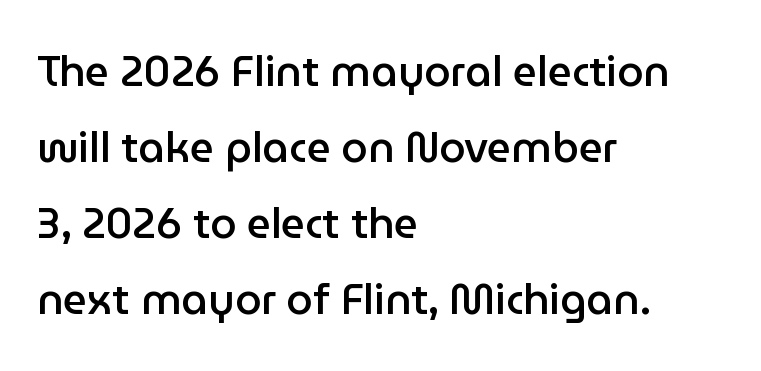
The image shows 42 px semibold sans-serif type, upright; set left-aligned, line spacing 1.81x, normal letter spacing, not underlined; low stroke contrast and a medium x-height.
